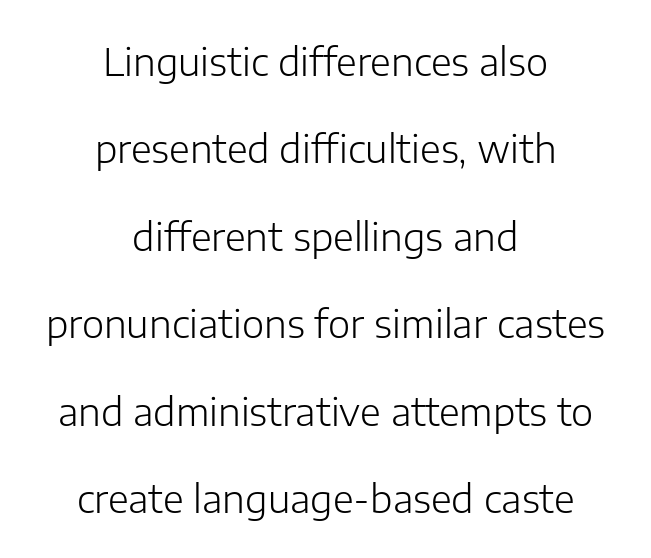
The image shows 38 px light sans-serif type, upright; set centered, loose line spacing (2.3x), normal letter spacing, not underlined; low stroke contrast and a medium x-height.
